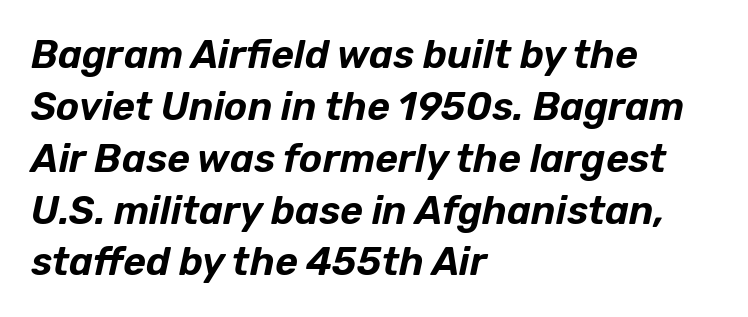
Q: Is the text italic (slanted)? A: Yes, it leans right by about 12 degrees.
Q: Is the text underlined? A: No.
Q: How is the paragraph aligned? A: Left-aligned.
Q: Is the spacing between letters normal or unusually wide? A: Normal.
Q: Is the spacing between lines tight, normal or loose? A: Normal.
Q: Width (condensed, normal, or wide)? A: Normal.
Q: Stroke contrast? A: Low.
Q: x-height? A: Medium.
Q: Monospaced? A: No.
